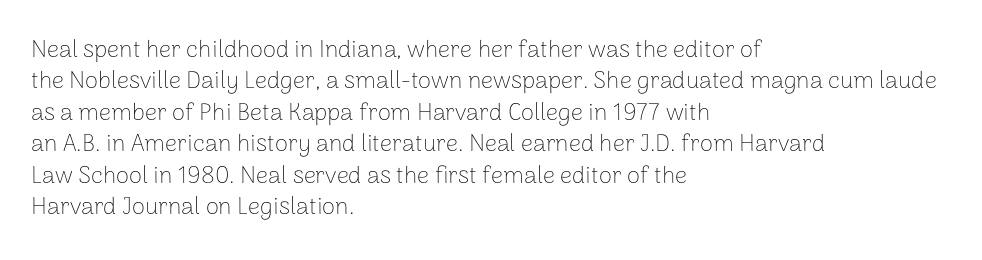
The image shows 24 px text type, upright; set left-aligned, normal line spacing (1.31x), normal letter spacing, not underlined.
